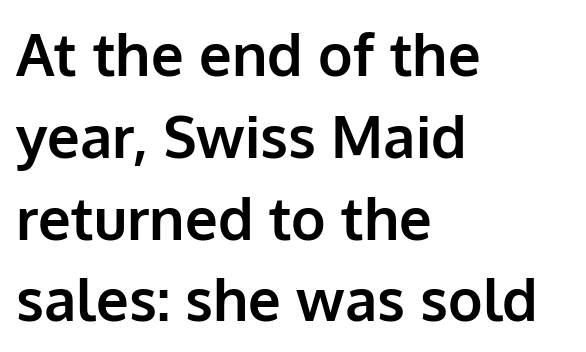
These lines sit exactly where default settings would place them. Letter spacing: default. A typesetter would mark this as roman, not italic. Bare-footed words on every line. The face used here is proportionally spaced, like ordinary book or web type.
